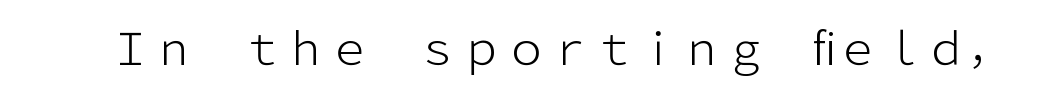
{"serif": "no", "italic": "no", "bold": "no", "weight": "light", "width": "normal", "stroke_contrast": "low", "x_height": "medium", "monospaced": "no", "underline": "no", "letter_spacing": "normal", "letter_spacing_em": 0.0, "glyph_px": 44}
